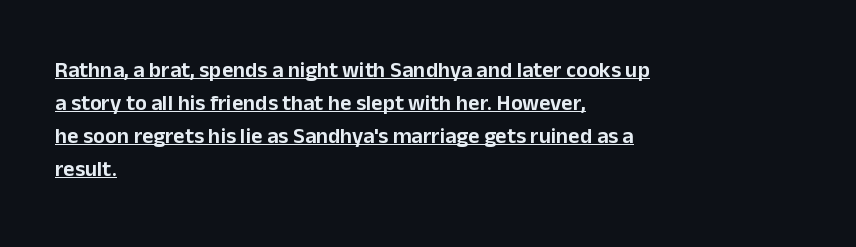
{"italic": "no", "underline": "yes", "align": "left", "line_spacing": "normal", "line_spacing_ratio": 1.5, "letter_spacing": "normal", "letter_spacing_em": 0.0, "glyph_px": 22}
